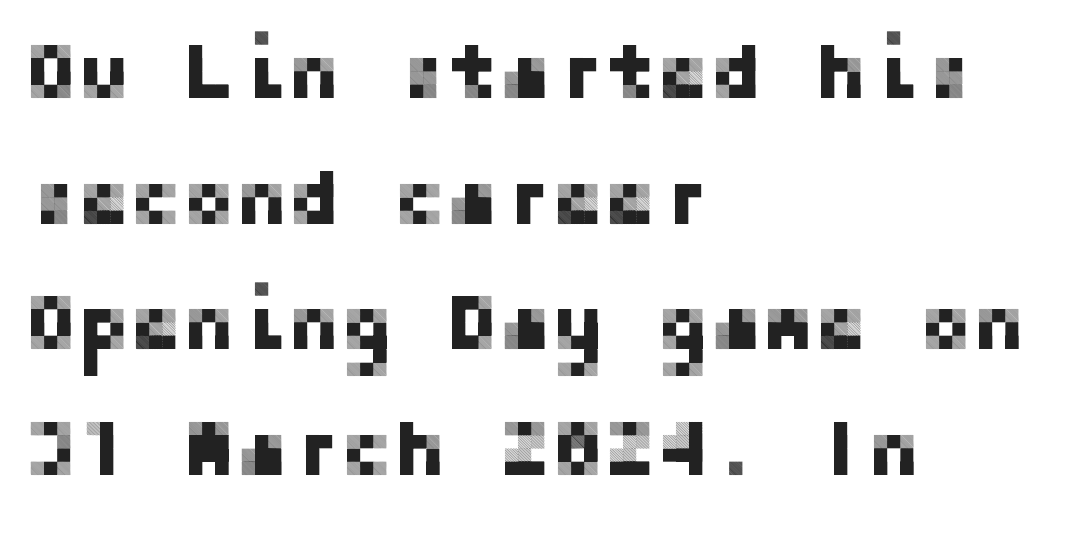
The image shows 79 px sans-serif type, upright; set left-aligned, normal line spacing (1.59x), normal letter spacing, not underlined; low stroke contrast and a medium x-height.
